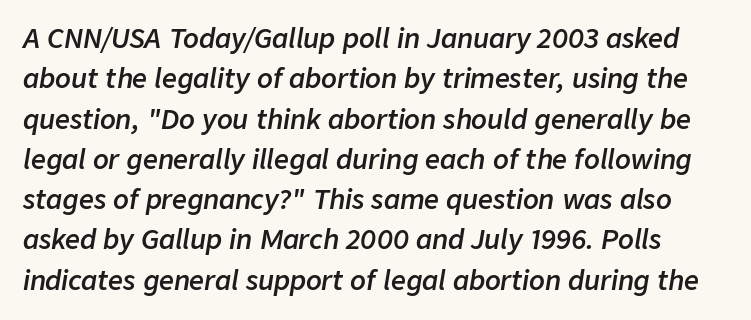
Q: Is the text bold? A: Semi-bold.
Q: Is the text italic (slanted)? A: Yes, it leans right by about 9 degrees.
Q: Is the text underlined? A: No.
Q: Is the spacing between letters normal or unusually wide? A: Normal.
Q: Is the spacing between lines tight, normal or loose? A: Normal.
